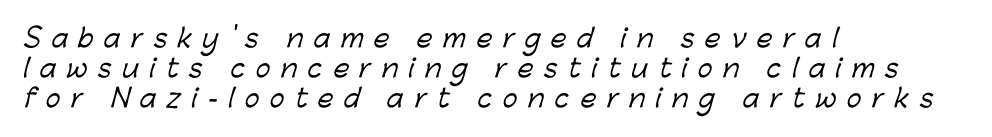
The image shows 25 px text type; set left-aligned, line spacing 1.21x, unusually wide letter spacing (+0.42 em), not underlined.
